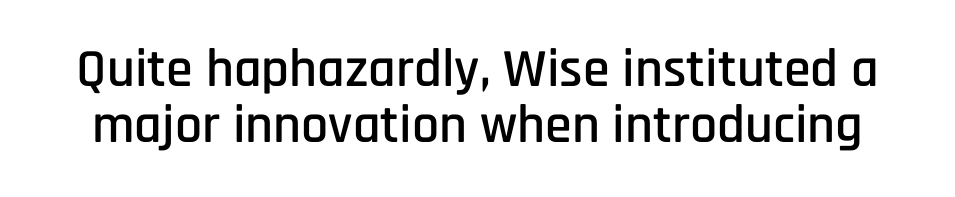
Q: Is the text italic (slanted)? A: No, it is upright.
Q: Is the typeface a serif or a sans-serif typeface? A: Sans-serif.
Q: Is the text underlined? A: No.
Q: Is the spacing between letters normal or unusually wide? A: Normal.
Q: Is the spacing between lines tight, normal or loose? A: Tight.
Q: Width (condensed, normal, or wide)? A: Condensed.
Q: Stroke contrast? A: Low.
Q: x-height? A: Large.
Q: Monospaced? A: No.
